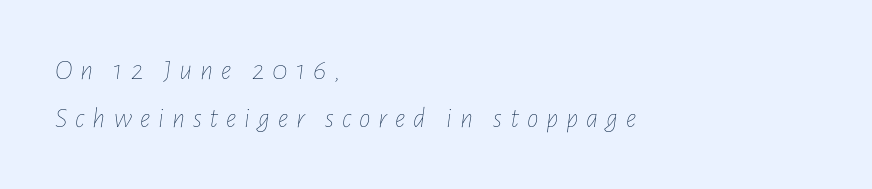
{"italic": "yes", "lean": "right", "slant_degrees": 7, "bold": "no", "weight": "thin", "width": "condensed", "stroke_contrast": "low", "x_height": "medium", "monospaced": "no", "underline": "no", "align": "left", "line_spacing": "normal", "line_spacing_ratio": 1.66, "letter_spacing": "wide", "letter_spacing_em": 0.27, "glyph_px": 29}
